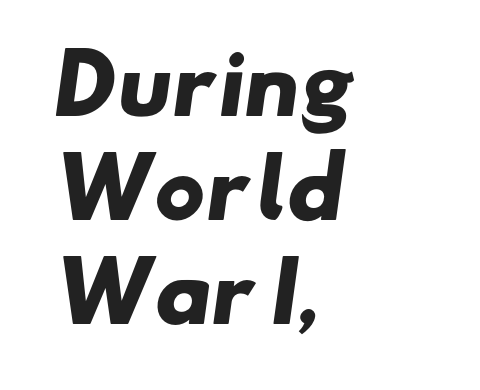
Q: Is the text bold? A: Yes.
Q: Is the typeface a serif or a sans-serif typeface? A: Sans-serif.
Q: Is the text underlined? A: No.
Q: How is the paragraph aligned? A: Left-aligned.
Q: Is the spacing between letters normal or unusually wide? A: Normal.
Q: Is the spacing between lines tight, normal or loose? A: Normal.
Q: Width (condensed, normal, or wide)? A: Wide.
Q: Stroke contrast? A: Low.
Q: x-height? A: Small.
Q: Monospaced? A: No.
